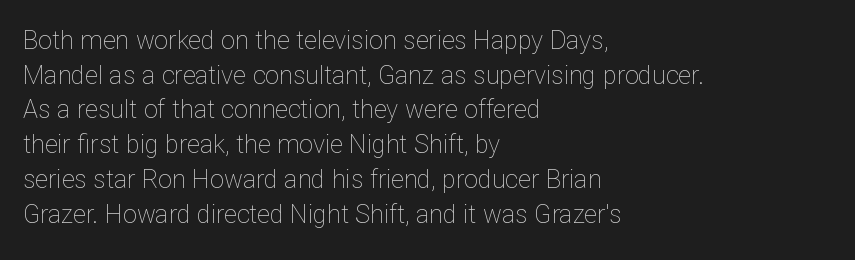
Q: Is the text bold? A: No.
Q: Is the text italic (slanted)? A: No, it is upright.
Q: Is the text underlined? A: No.
Q: How is the paragraph aligned? A: Left-aligned.
Q: Is the spacing between letters normal or unusually wide? A: Normal.
Q: Is the spacing between lines tight, normal or loose? A: Normal.
